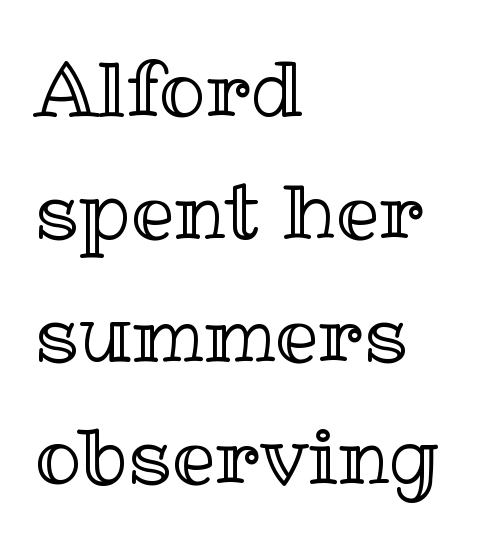
The image shows 77 px text type, upright; set left-aligned, normal line spacing (1.59x), normal letter spacing, not underlined; a medium x-height.
